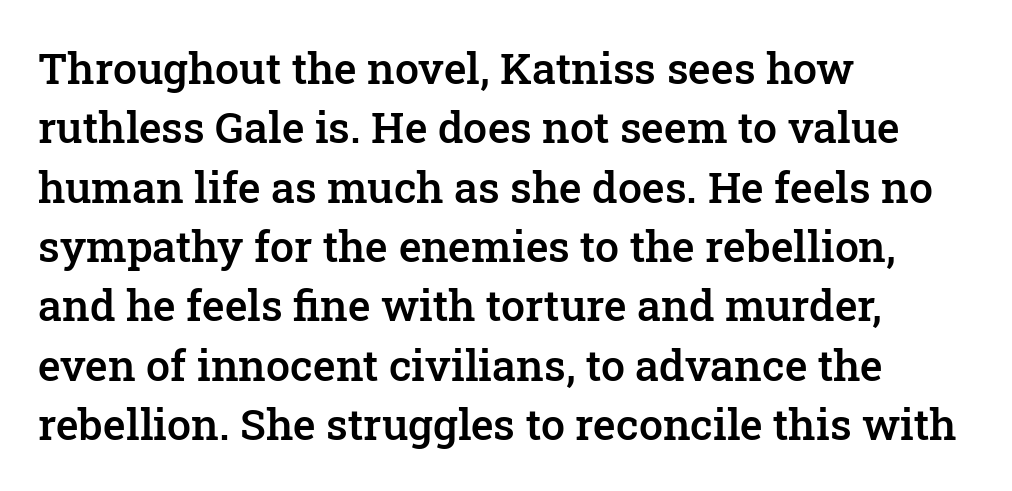
Heft: intermediate — a semibold. Descenders hang freely into open space. Tracking here is standard; glyphs follow each other at the usual distance. Looks like regular typesetting: each glyph gets only the width it needs.
